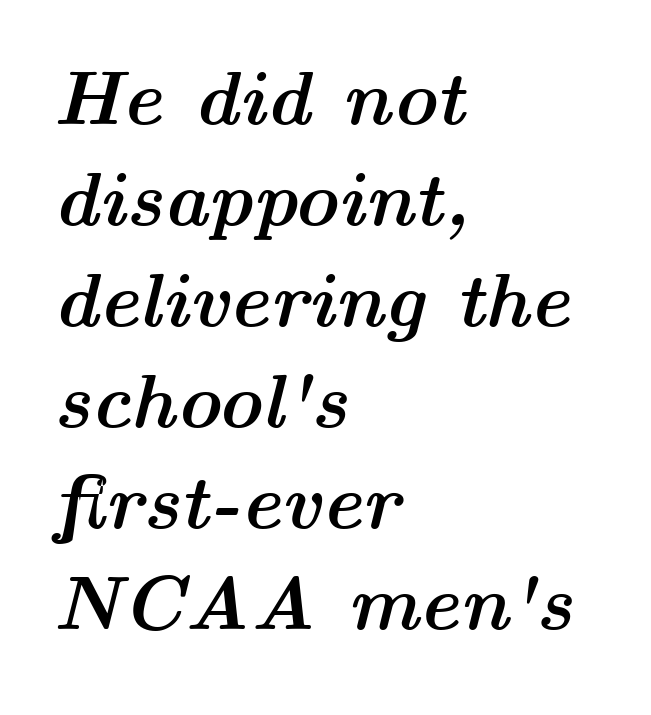
Q: Is the text bold? A: Yes.
Q: Is the text italic (slanted)? A: Yes, it leans right by about 14 degrees.
Q: Is the text underlined? A: No.
Q: How is the paragraph aligned? A: Left-aligned.
Q: Is the spacing between letters normal or unusually wide? A: Normal.
Q: Is the spacing between lines tight, normal or loose? A: Normal.
Q: Width (condensed, normal, or wide)? A: Wide.
Q: Stroke contrast? A: Medium.
Q: x-height? A: Medium.
Q: Monospaced? A: No.
